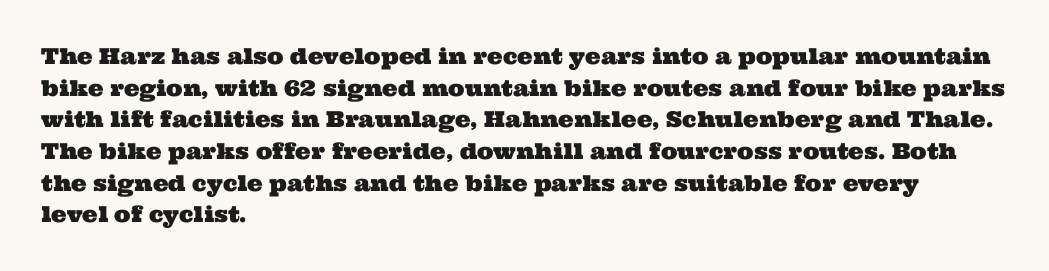
{"underline": "no", "align": "left", "line_spacing": "normal", "line_spacing_ratio": 1.44, "letter_spacing": "normal", "letter_spacing_em": 0.0, "glyph_px": 22}
